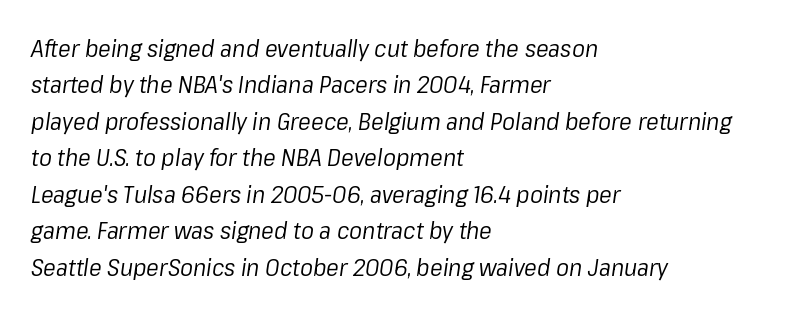
This is oblique type, the kind used for emphasis or titles. Compared with a centered layout, this one pins lines to the left instead. Line spacing here is normal. No extra ink here — the face is not bold. Anything drawn beneath the words? Only blank space. What stands out about the letter spacing? Nothing — it is the standard amount.
